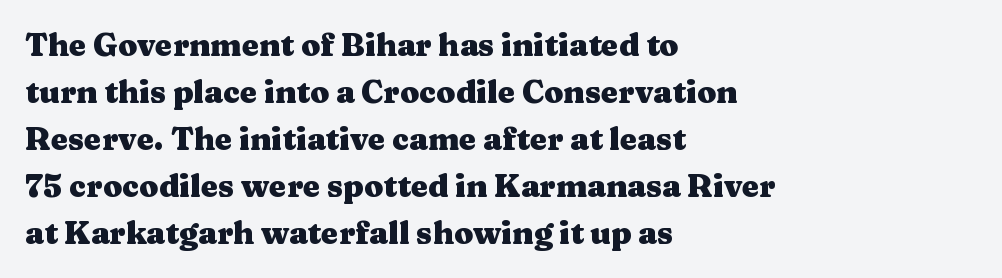
{"serif": "yes", "italic": "no", "bold": "yes", "weight": "heavy", "width": "wide", "stroke_contrast": "medium", "x_height": "medium", "monospaced": "no", "underline": "no", "align": "left", "line_spacing": "normal", "line_spacing_ratio": 1.52, "letter_spacing": "normal", "letter_spacing_em": 0.0, "glyph_px": 31}
